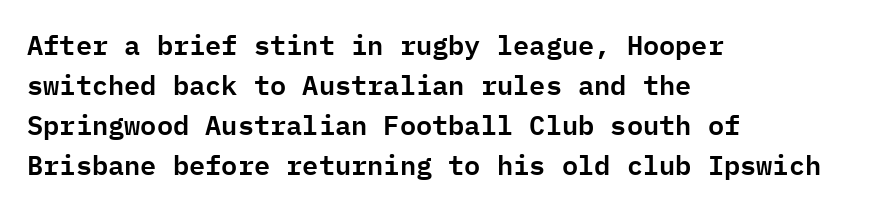
{"italic": "no", "underline": "no", "align": "left", "line_spacing": "normal", "line_spacing_ratio": 1.48, "letter_spacing": "normal", "letter_spacing_em": 0.0, "glyph_px": 27}
